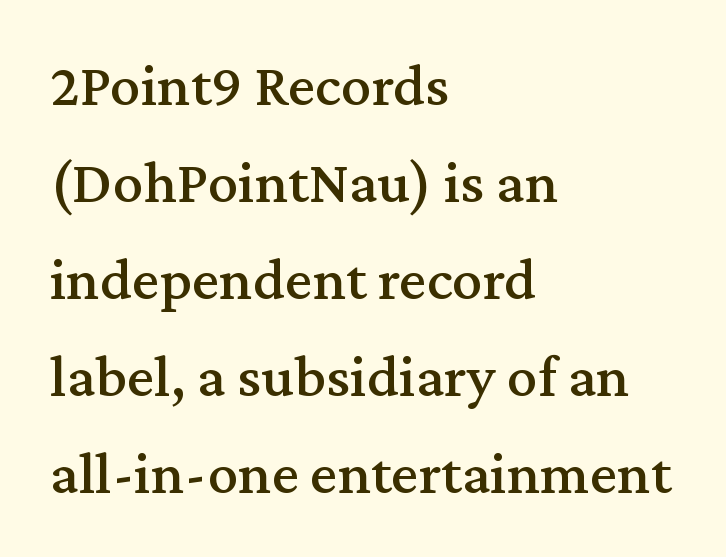
The image shows 61 px serif type, upright; set left-aligned, normal line spacing (1.59x), normal letter spacing, not underlined; medium stroke contrast and a medium x-height.
